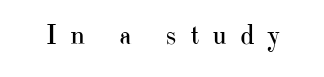
{"serif": "yes", "italic": "no", "bold": "no", "weight": "regular", "width": "normal", "stroke_contrast": "high", "x_height": "small", "monospaced": "no", "underline": "no", "letter_spacing": "wide", "letter_spacing_em": 0.48, "glyph_px": 28}
